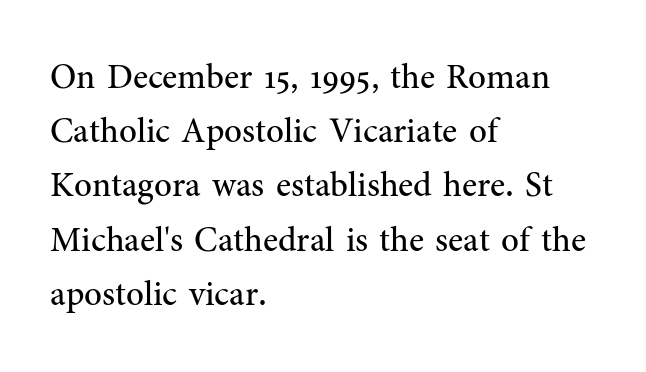
The image shows 35 px regular-weight serif type, upright; set left-aligned, normal line spacing (1.55x), normal letter spacing, not underlined; medium stroke contrast and a medium x-height.
